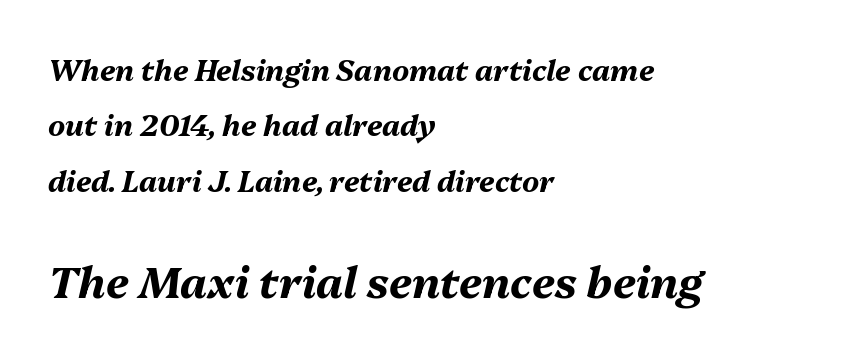
Compared with typical paragraphs, the rows here are farther apart. Does the bottom block carry the larger type? Yes, it does. Weight: bold. Here the designer chose a conventional face with non-uniform glyph widths.
